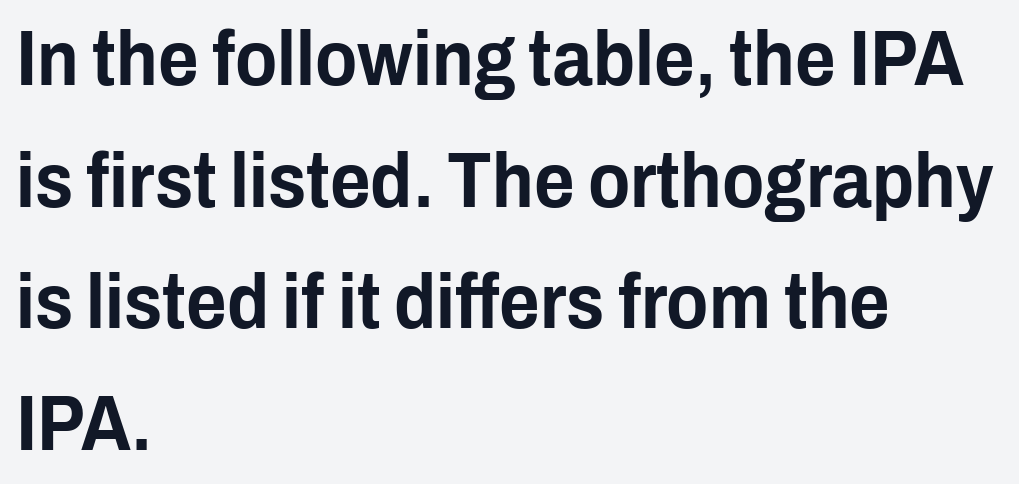
{"serif": "no", "italic": "no", "width": "condensed", "stroke_contrast": "low", "x_height": "medium", "monospaced": "no", "underline": "no", "align": "left", "line_spacing": "normal", "line_spacing_ratio": 1.56, "letter_spacing": "normal", "letter_spacing_em": 0.0, "glyph_px": 78}
